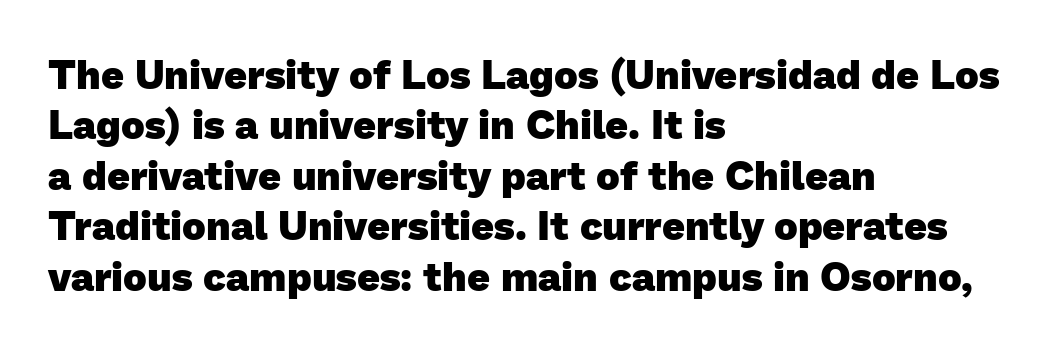
The rendering anchors every line to the left-hand side. As a designer I'd log this as weight 700, bold. The horizontal fit of the characters is conventional and even. This block has exactly the height ordinary leading produces. Proportional: the letters do not fall into vertical columns.
